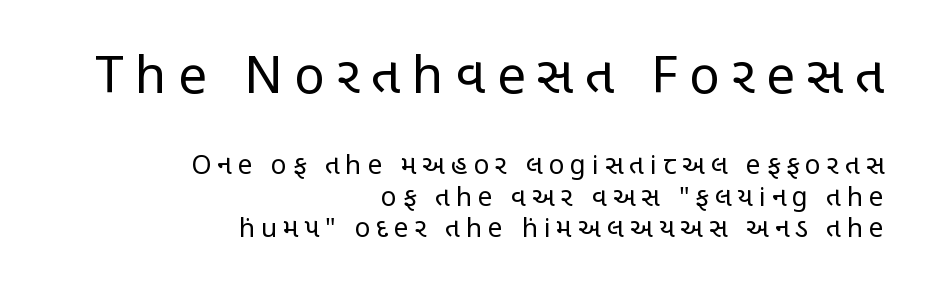
Q: Is the text bold? A: No.
Q: Is the text italic (slanted)? A: No, it is upright.
Q: Is the typeface a serif or a sans-serif typeface? A: Sans-serif.
Q: Is the text underlined? A: No.
Q: How is the paragraph aligned? A: Right-aligned.
Q: Is the spacing between letters normal or unusually wide? A: Unusually wide.
Q: Which block of text is set in a larger size, the first (top) or the second (bottom)? A: The first (top) one.
Q: Width (condensed, normal, or wide)? A: Condensed.
Q: Stroke contrast? A: Low.
Q: x-height? A: Large.
Q: Monospaced? A: No.
